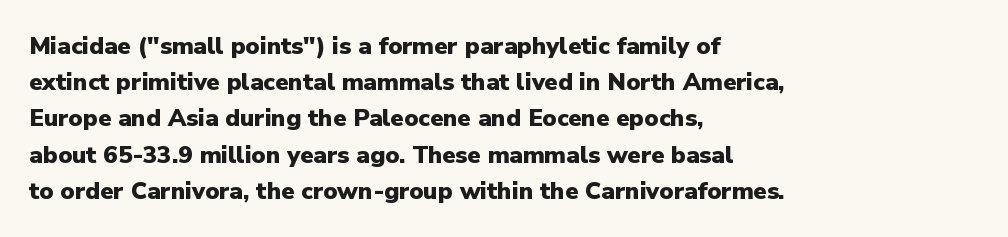
The image shows 24 px bold type, upright; set left-aligned, normal line spacing (1.51x), normal letter spacing, not underlined.
